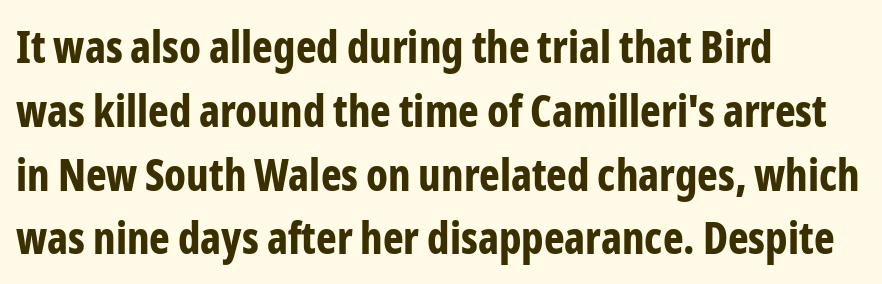
The image shows 44 px bold, condensed sans-serif type, upright; set left-aligned, normal line spacing (1.45x), normal letter spacing, not underlined; low stroke contrast and a medium x-height.
